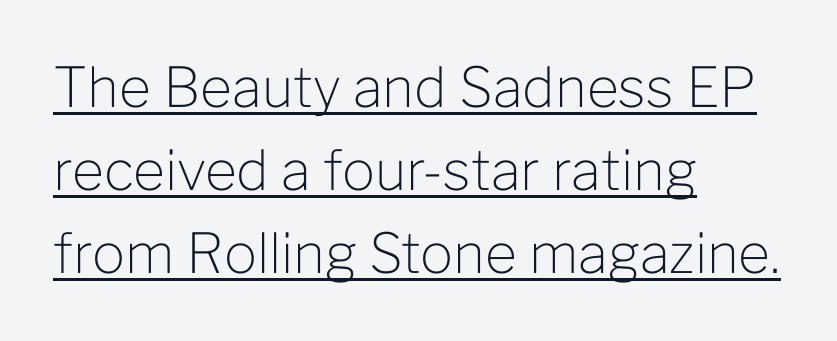
The image shows 55 px light sans-serif type, upright; set left-aligned, normal line spacing (1.51x), normal letter spacing, underlined; low stroke contrast and a medium x-height.
